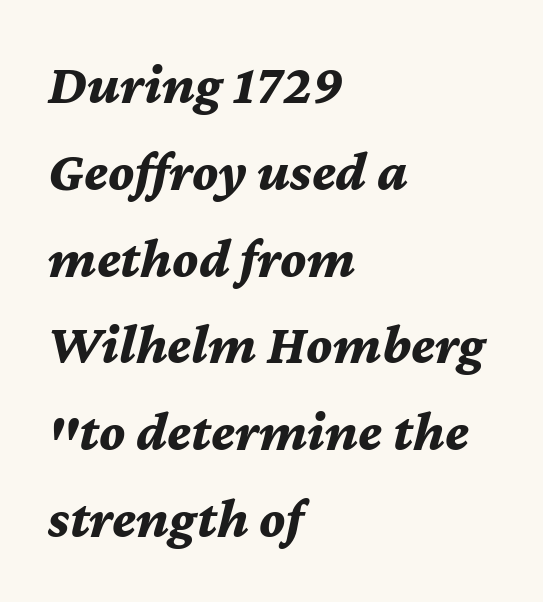
Q: Is the text bold? A: Yes.
Q: Is the text italic (slanted)? A: Yes, it leans right by about 12 degrees.
Q: Is the text underlined? A: No.
Q: How is the paragraph aligned? A: Left-aligned.
Q: Is the spacing between letters normal or unusually wide? A: Normal.
Q: Is the spacing between lines tight, normal or loose? A: Normal.
Q: Width (condensed, normal, or wide)? A: Normal.
Q: Stroke contrast? A: Medium.
Q: x-height? A: Medium.
Q: Monospaced? A: No.
